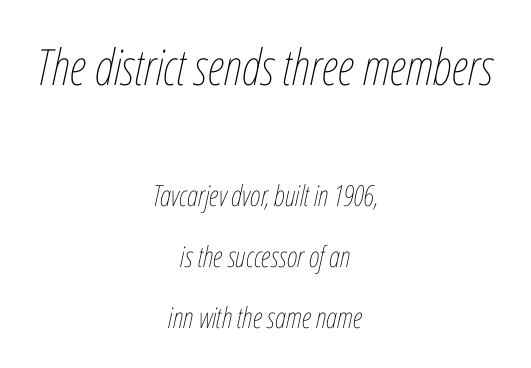
{"italic": "yes", "lean": "right", "slant_degrees": 12, "bold": "no", "weight": "thin", "width": "condensed", "stroke_contrast": "low", "x_height": "medium", "monospaced": "no", "underline": "no", "align": "center", "line_spacing": "loose", "line_spacing_ratio": 2.09, "letter_spacing": "normal", "letter_spacing_em": 0.0, "larger_block": "first", "size_ratio": 1.72, "glyph_px": 50}
